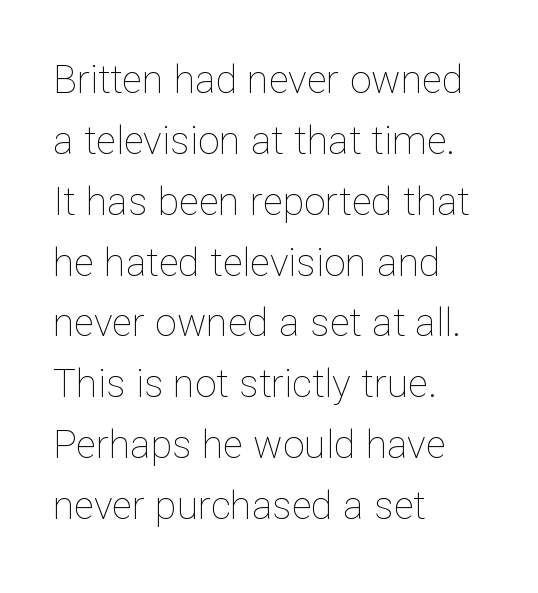
{"italic": "no", "bold": "no", "weight": "thin", "width": "normal", "stroke_contrast": "low", "x_height": "medium", "monospaced": "no", "underline": "no", "align": "left", "line_spacing": "normal", "line_spacing_ratio": 1.56, "letter_spacing": "normal", "letter_spacing_em": 0.0, "glyph_px": 39}
